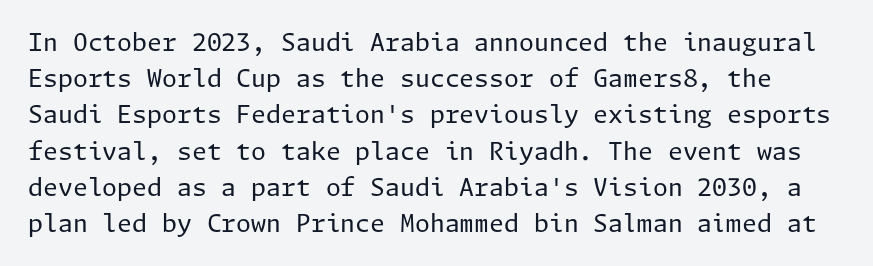
The image shows 24 px text type, upright; set normal line spacing (1.51x), normal letter spacing, not underlined.
